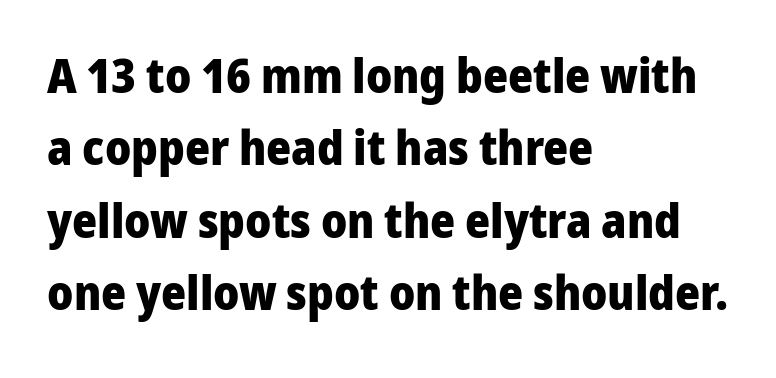
{"serif": "no", "italic": "no", "bold": "yes", "weight": "heavy", "width": "normal", "stroke_contrast": "low", "x_height": "medium", "monospaced": "no", "underline": "no", "align": "left", "line_spacing": "normal", "line_spacing_ratio": 1.51, "letter_spacing": "normal", "letter_spacing_em": 0.0, "glyph_px": 48}
